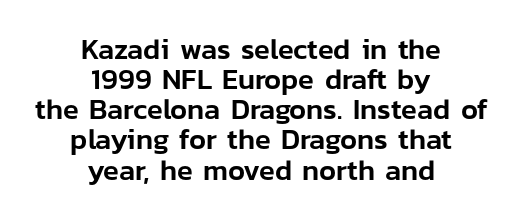
The image shows 29 px sans-serif type, upright; set centered, tight line spacing (1.04x), normal letter spacing, not underlined; low stroke contrast and a medium x-height.
